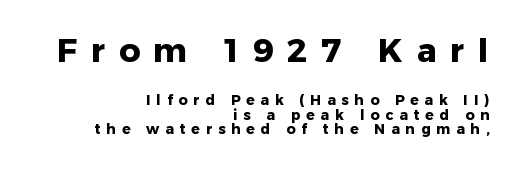
Q: Is the text bold? A: Yes.
Q: Is the text italic (slanted)? A: No, it is upright.
Q: Is the typeface a serif or a sans-serif typeface? A: Sans-serif.
Q: Is the text underlined? A: No.
Q: How is the paragraph aligned? A: Right-aligned.
Q: Is the spacing between letters normal or unusually wide? A: Unusually wide.
Q: Is the spacing between lines tight, normal or loose? A: Tight.
Q: Which block of text is set in a larger size, the first (top) or the second (bottom)? A: The first (top) one.
Q: Width (condensed, normal, or wide)? A: Normal.
Q: Stroke contrast? A: Low.
Q: x-height? A: Medium.
Q: Monospaced? A: No.
